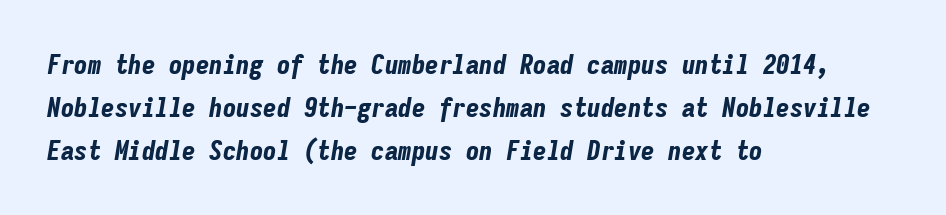
The image shows 27 px bold type, italic (leaning right); set left-aligned, normal line spacing (1.59x), normal letter spacing, not underlined.
